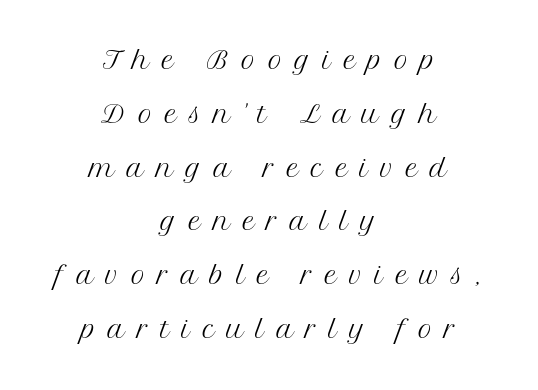
{"bold": "no", "underline": "no", "align": "center", "line_spacing": "loose", "line_spacing_ratio": 2.24, "letter_spacing": "wide", "letter_spacing_em": 0.5, "glyph_px": 24}
